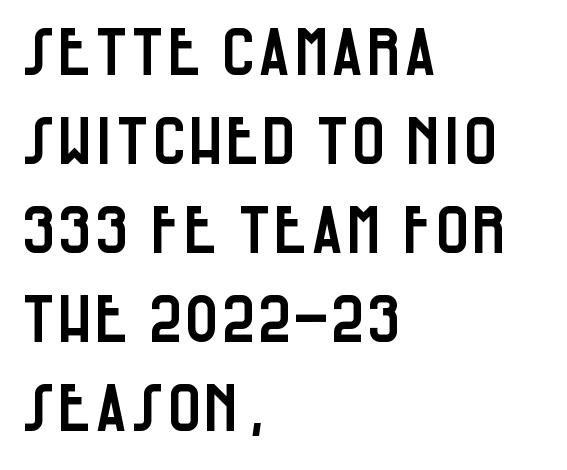
{"serif": "no", "italic": "no", "width": "condensed", "stroke_contrast": "low", "x_height": "large", "monospaced": "no", "underline": "no", "align": "left", "line_spacing": "normal", "line_spacing_ratio": 1.37, "letter_spacing": "normal", "letter_spacing_em": 0.0, "glyph_px": 65}
